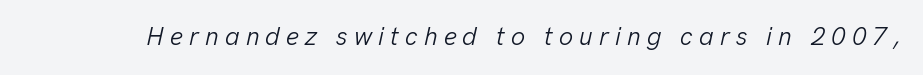
The image shows 25 px text type, italic (leaning right); set unusually wide letter spacing (+0.25 em), not underlined.
